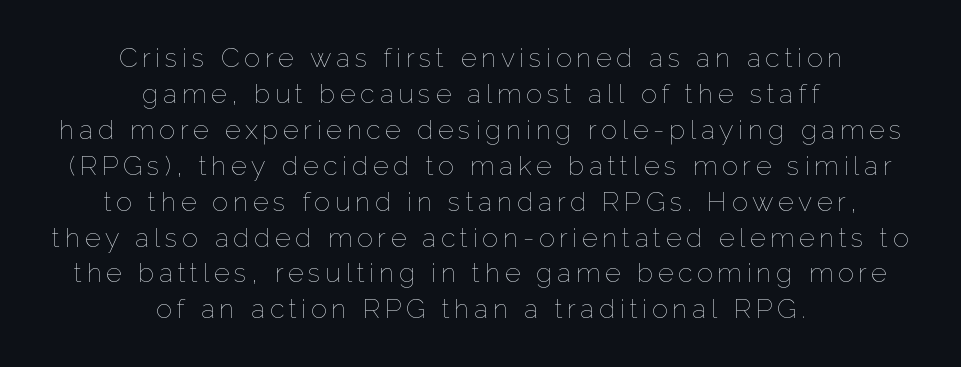
Q: Is the text bold? A: No.
Q: Is the text italic (slanted)? A: No, it is upright.
Q: Is the text underlined? A: No.
Q: How is the paragraph aligned? A: Centered.
Q: Is the spacing between lines tight, normal or loose? A: Normal.
